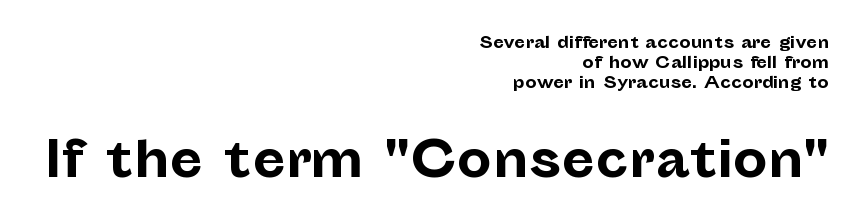
{"serif": "no", "italic": "no", "bold": "yes", "weight": "bold", "width": "normal", "stroke_contrast": "low", "x_height": "medium", "monospaced": "no", "underline": "no", "align": "right", "line_spacing_ratio": 1.24, "letter_spacing": "normal", "letter_spacing_em": 0.0, "larger_block": "second", "size_ratio": 3.06, "glyph_px": 49}
